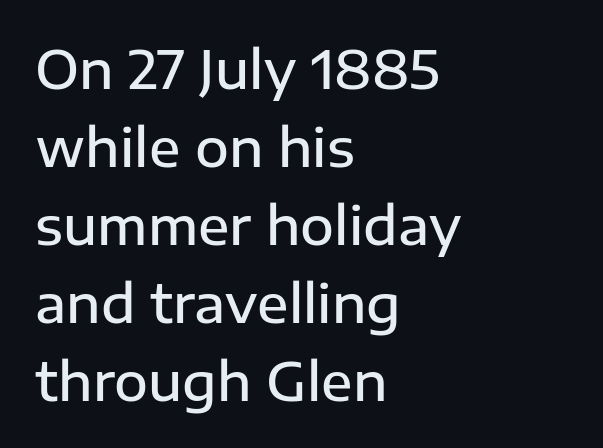
The image shows 52 px semibold sans-serif type, upright; set left-aligned, normal line spacing (1.5x), normal letter spacing, not underlined; low stroke contrast and a medium x-height.
